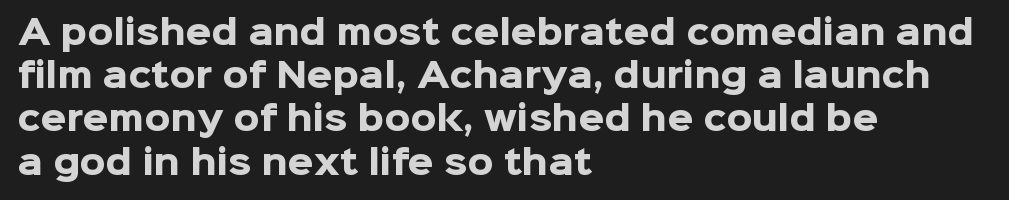
No italicization has been applied; the sample stays upright. Honestly, the letter spacing is just normal — you wouldn't notice it. The rendering uses natural spacing where letterforms have individual widths. These lines are composed in type without serifs. The lines in this sample share a left origin and differ only in where they stop. Type without underlining.
